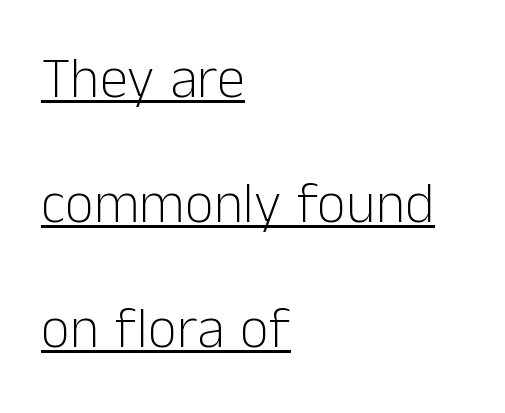
Q: Is the text bold? A: No.
Q: Is the text italic (slanted)? A: No, it is upright.
Q: Is the typeface a serif or a sans-serif typeface? A: Sans-serif.
Q: Is the text underlined? A: Yes.
Q: How is the paragraph aligned? A: Left-aligned.
Q: Is the spacing between letters normal or unusually wide? A: Normal.
Q: Is the spacing between lines tight, normal or loose? A: Loose.
Q: Width (condensed, normal, or wide)? A: Normal.
Q: Stroke contrast? A: Low.
Q: x-height? A: Medium.
Q: Monospaced? A: No.
